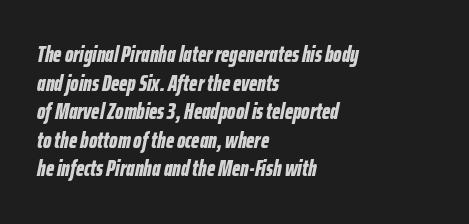
Q: Is the text bold? A: Yes.
Q: Is the text italic (slanted)? A: Yes, it leans right by about 12 degrees.
Q: Is the text underlined? A: No.
Q: How is the paragraph aligned? A: Left-aligned.
Q: Is the spacing between letters normal or unusually wide? A: Normal.
Q: Is the spacing between lines tight, normal or loose? A: Normal.
